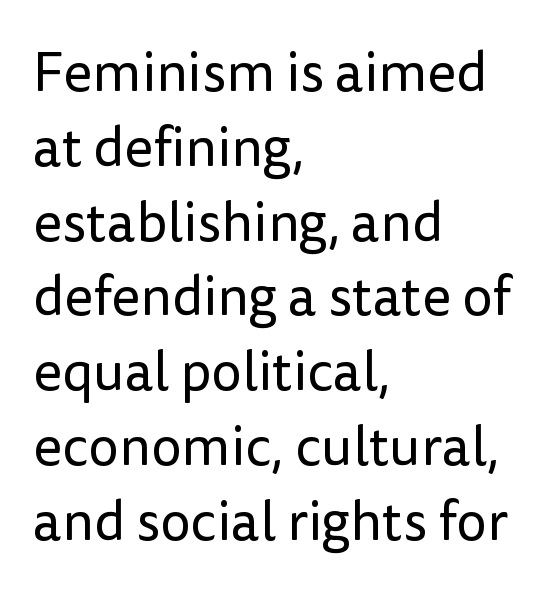
The image shows 55 px regular-weight sans-serif type, upright; set left-aligned, normal line spacing (1.36x), normal letter spacing, not underlined; low stroke contrast and a medium x-height.
